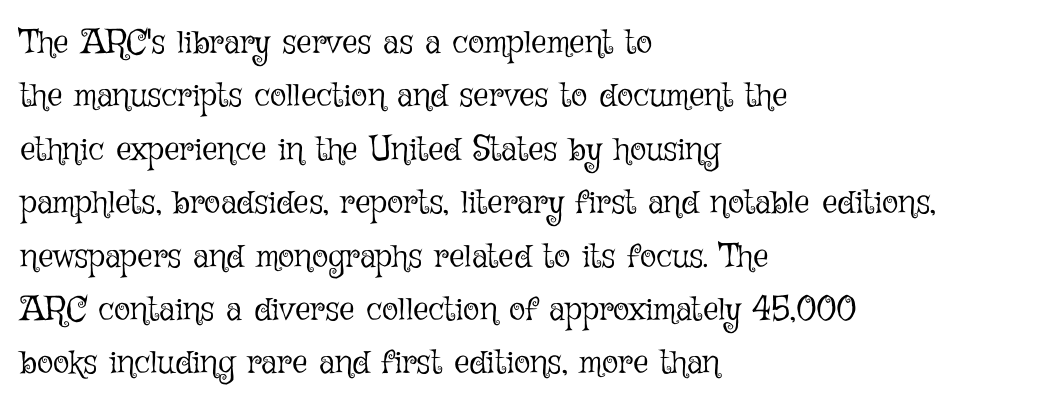
Q: Is the text bold? A: No.
Q: Is the text italic (slanted)? A: No, it is upright.
Q: Is the text underlined? A: No.
Q: How is the paragraph aligned? A: Left-aligned.
Q: Is the spacing between letters normal or unusually wide? A: Normal.
Q: Is the spacing between lines tight, normal or loose? A: Normal.
Q: Width (condensed, normal, or wide)? A: Normal.
Q: Stroke contrast? A: Low.
Q: x-height? A: Medium.
Q: Monospaced? A: No.
